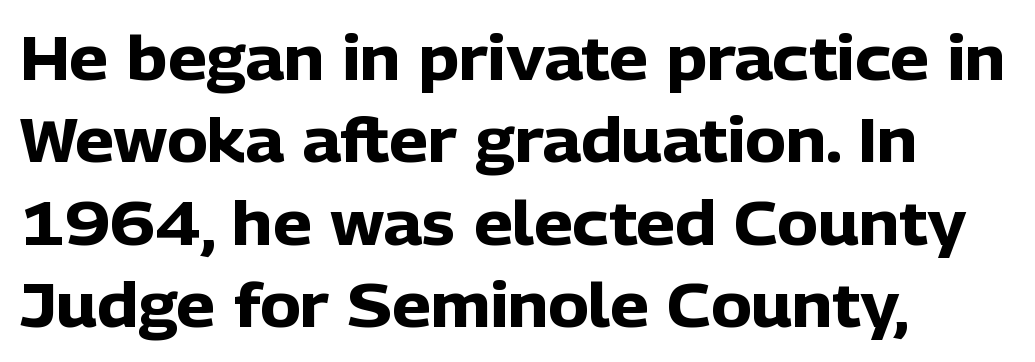
The image shows 61 px heavy sans-serif type, upright; set left-aligned, normal line spacing (1.35x), normal letter spacing, not underlined; low stroke contrast and a medium x-height.
